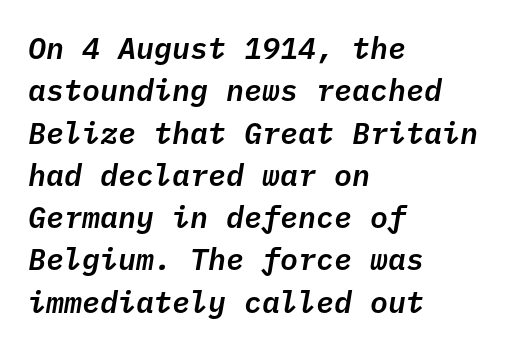
{"italic": "yes", "lean": "right", "slant_degrees": 10, "width": "normal", "stroke_contrast": "low", "x_height": "medium", "monospaced": "yes", "underline": "no", "align": "left", "line_spacing": "normal", "line_spacing_ratio": 1.41, "letter_spacing": "normal", "letter_spacing_em": 0.0, "glyph_px": 30}
